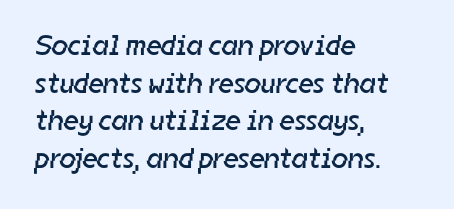
Teacher's note: observe the even left margin — that is flush-left alignment. A typesetter would call this proportional, since set widths differ per character. Unlike a traditional serif, this face leaves its strokes unadorned. Leading matches the norm, producing a regular column. Weight: in the light-to-regular range. Between one letter and the next there's only the usual sliver of space.
